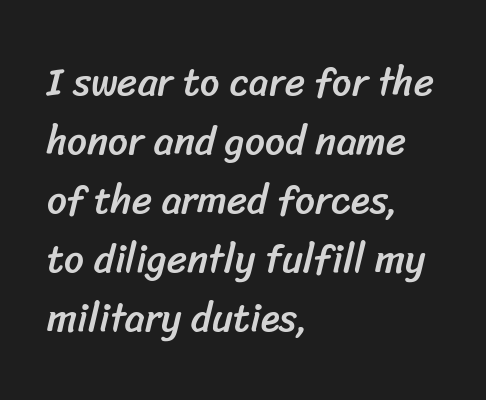
Examine the stroke ends and you'll find no serifs. This sample has the flowing, uneven cadence of proportional lettering. The space directly below the letters is spotless. Honestly, the letter spacing is just normal — you wouldn't notice it. The leading is moderate, giving the passage an even texture. These lines stack with their left ends in a neat column.
